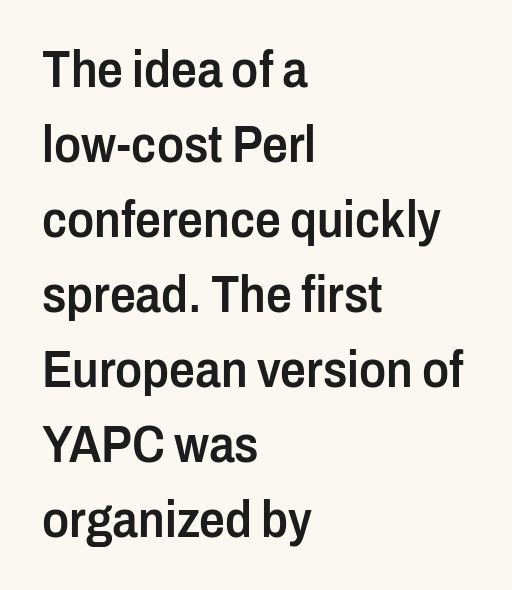
The image shows 51 px semibold, condensed sans-serif type, upright; set left-aligned, normal line spacing (1.47x), normal letter spacing, not underlined; low stroke contrast and a medium x-height.
